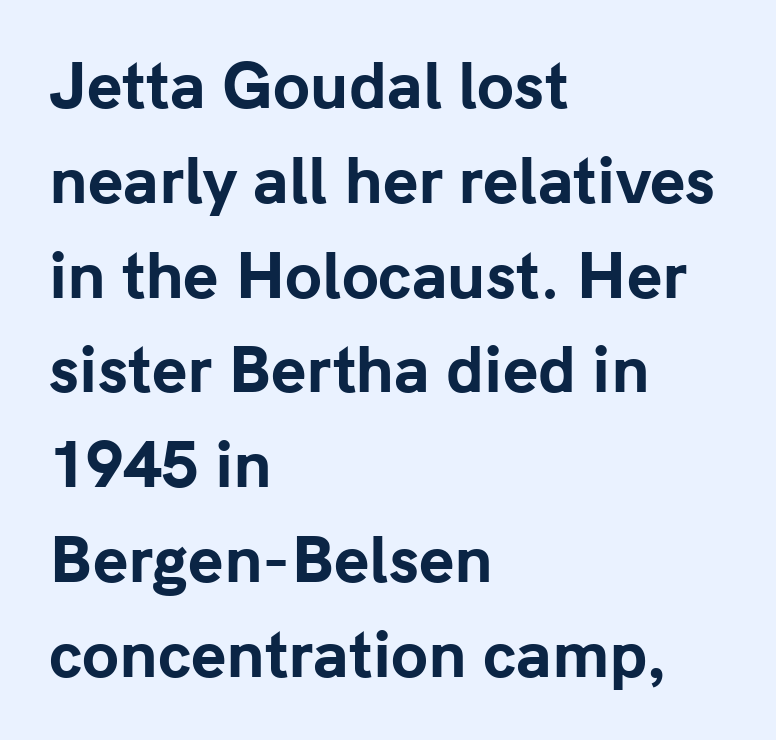
Short note: letters normally spaced. These lines sit exactly where default settings would place them. This is the regular roman posture of the typeface. The face used here is proportionally spaced, like ordinary book or web type. Nope, no serifs anywhere on these letters.
